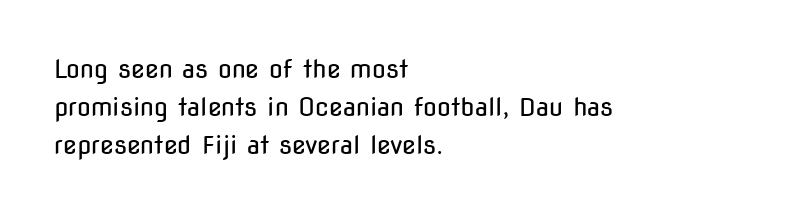
Q: Is the text bold? A: No.
Q: Is the text italic (slanted)? A: No, it is upright.
Q: Is the text underlined? A: No.
Q: How is the paragraph aligned? A: Left-aligned.
Q: Is the spacing between letters normal or unusually wide? A: Normal.
Q: Is the spacing between lines tight, normal or loose? A: Normal.
